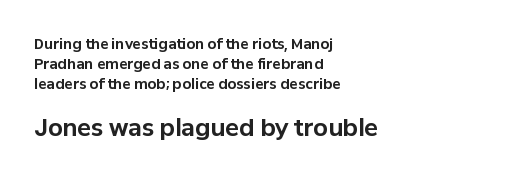
Q: Is the text bold? A: Yes.
Q: Is the text italic (slanted)? A: No, it is upright.
Q: Is the text underlined? A: No.
Q: How is the paragraph aligned? A: Left-aligned.
Q: Is the spacing between letters normal or unusually wide? A: Normal.
Q: Is the spacing between lines tight, normal or loose? A: Normal.
Q: Which block of text is set in a larger size, the first (top) or the second (bottom)? A: The second (bottom) one.
